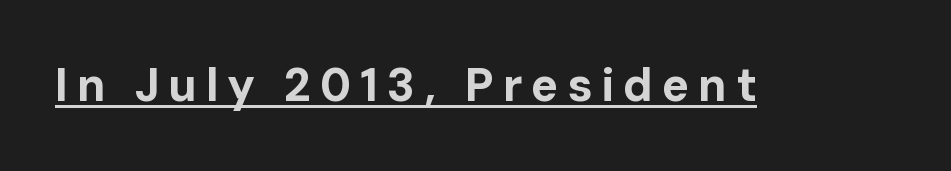
The image shows 46 px bold sans-serif type, upright; set underlined; low stroke contrast and a medium x-height.
